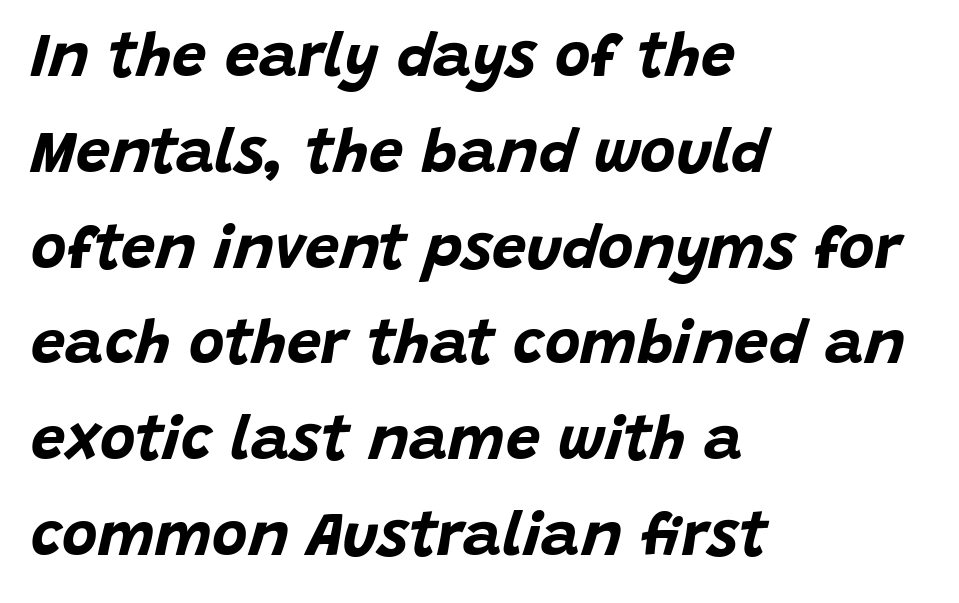
Look at the stroke-to-counter ratio: heavy, a bold. Interline gaps are of average width in this sample. In terms of letterspacing, this is plain default setting. Descender tails drop into unmarked territory.
